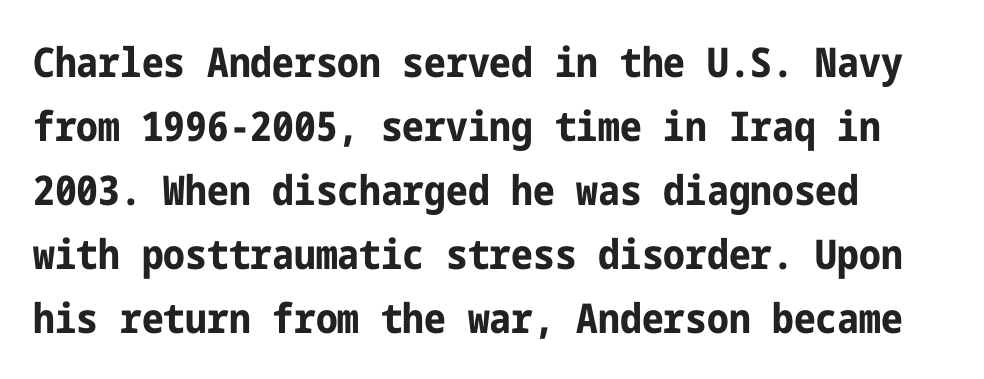
The image shows 41 px bold, condensed sans-serif type, upright; set left-aligned, normal line spacing (1.56x), normal letter spacing, not underlined; low stroke contrast and a medium x-height.
